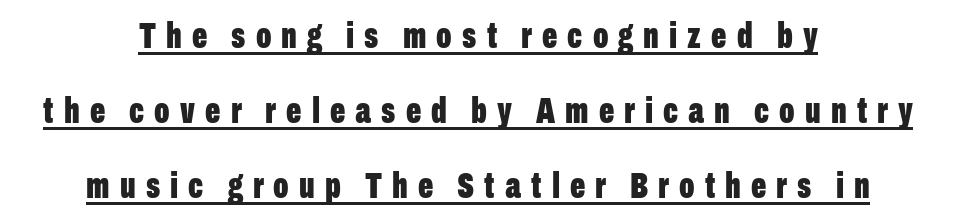
The image shows 36 px bold, condensed sans-serif type, upright; set centered, loose line spacing (2.09x), unusually wide letter spacing (+0.28 em), underlined; low stroke contrast and a medium x-height.
